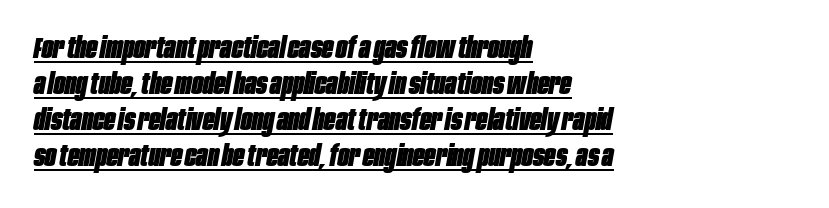
{"italic": "yes", "lean": "right", "slant_degrees": 10, "bold": "yes", "weight": "heavy", "width": "condensed", "stroke_contrast": "low", "x_height": "large", "monospaced": "no", "underline": "yes", "align": "left", "line_spacing_ratio": 1.2, "letter_spacing": "normal", "letter_spacing_em": 0.0, "glyph_px": 30}
